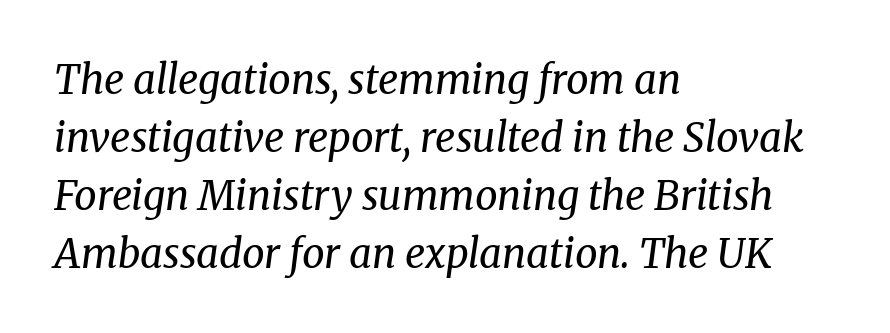
Baseline-to-baseline distance is the conventional proportion of letter height. Observe the serifs anchoring each vertical stroke in this sample. The passage is arranged the way most books set body copy — flush left. Is this a fixed-width face? No — the glyphs have proportional, varying widths. The letterforms sit at book weight or below.
